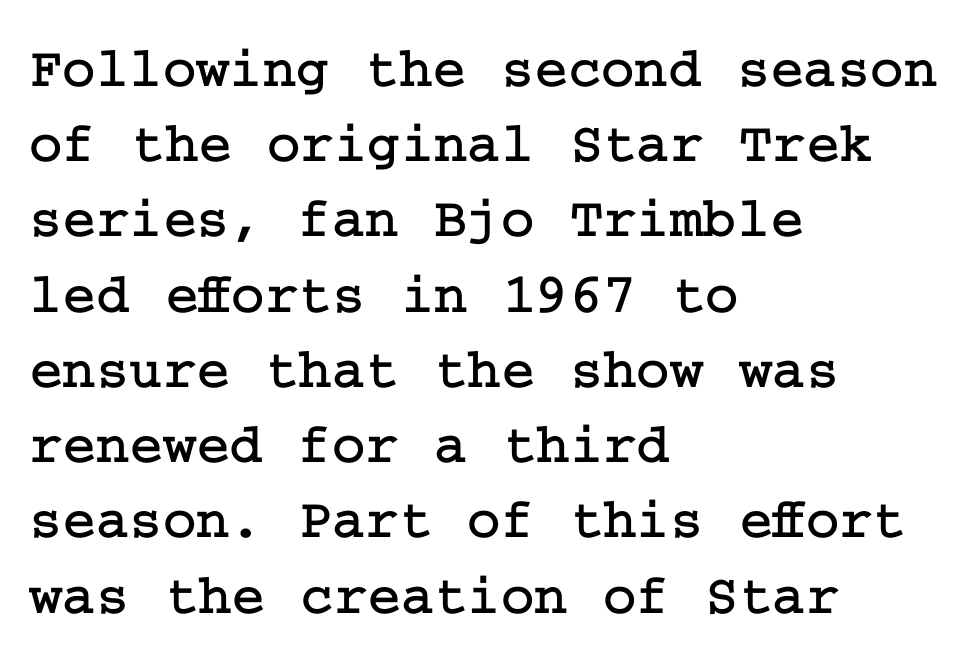
The image shows 57 px serif type, upright; set left-aligned, normal line spacing (1.32x), normal letter spacing, not underlined; low stroke contrast and a medium x-height.
